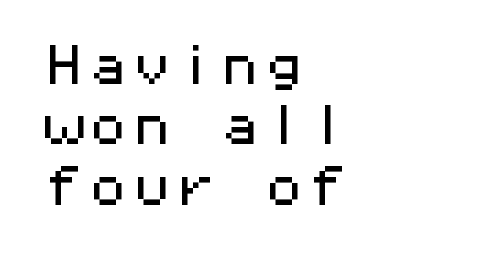
Where is the straight margin? On the left. Characters remain perfectly vertical along every line. If you measured baseline to baseline, you'd find a middling distance. Letters rest on an invisible, unmarked baseline.
